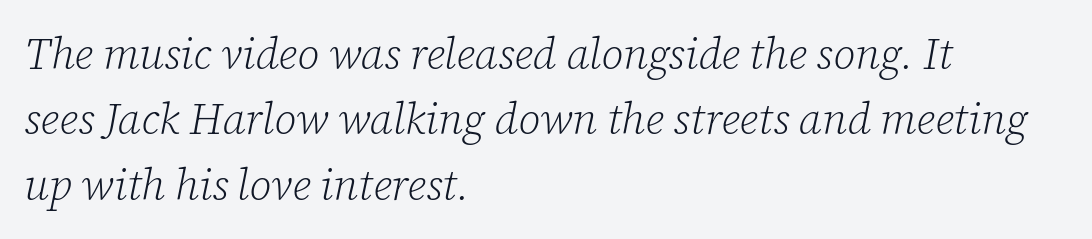
{"serif": "yes", "italic": "yes", "lean": "right", "slant_degrees": 12, "bold": "no", "weight": "light", "width": "normal", "stroke_contrast": "low", "x_height": "medium", "monospaced": "no", "underline": "no", "align": "left", "line_spacing": "normal", "line_spacing_ratio": 1.52, "letter_spacing": "normal", "letter_spacing_em": 0.0, "glyph_px": 43}
